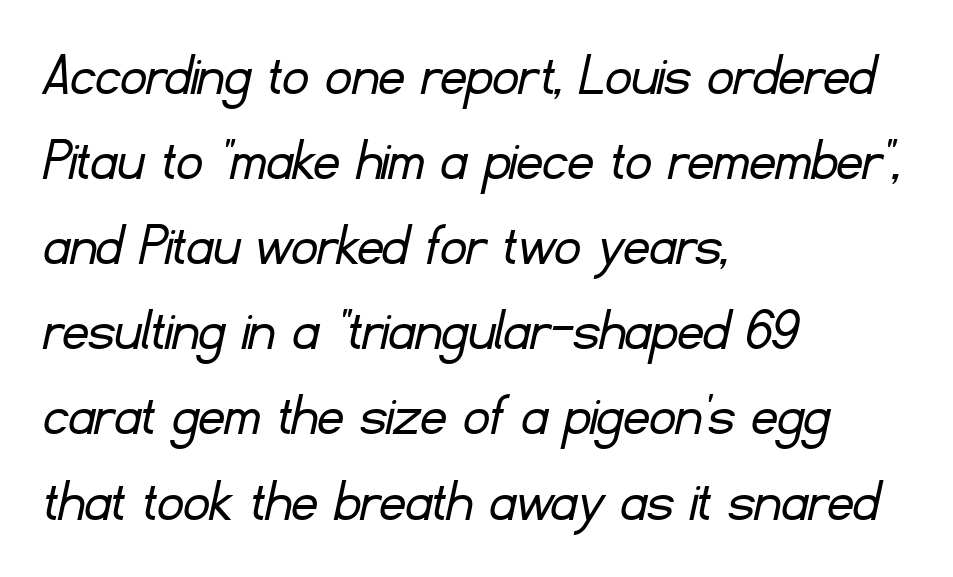
Words float on clear page, feet unadorned. The passage shown is typed in a proportional face where columns would drift. Students, note that the glyphs here touch the page at normal intervals. Summary of weight: not heavy and not bold.
